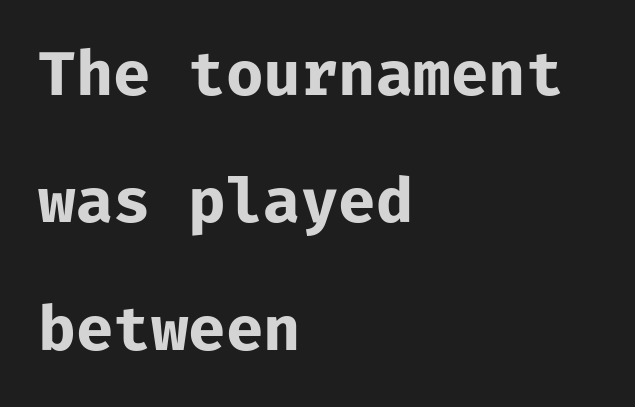
Q: Is the text bold? A: Yes.
Q: Is the text italic (slanted)? A: No, it is upright.
Q: Is the typeface a serif or a sans-serif typeface? A: Sans-serif.
Q: Is the text underlined? A: No.
Q: How is the paragraph aligned? A: Left-aligned.
Q: Is the spacing between letters normal or unusually wide? A: Normal.
Q: Is the spacing between lines tight, normal or loose? A: Loose.
Q: Width (condensed, normal, or wide)? A: Normal.
Q: Stroke contrast? A: Low.
Q: x-height? A: Medium.
Q: Monospaced? A: Yes.
